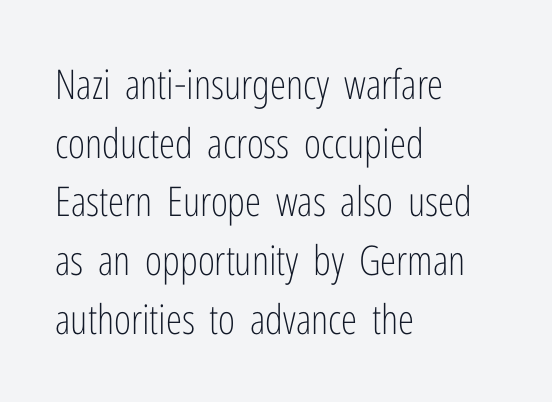
{"serif": "no", "italic": "no", "bold": "no", "weight": "light", "width": "condensed", "stroke_contrast": "low", "x_height": "medium", "monospaced": "no", "underline": "no", "align": "left", "line_spacing": "normal", "line_spacing_ratio": 1.43, "letter_spacing": "normal", "letter_spacing_em": 0.0, "glyph_px": 41}
